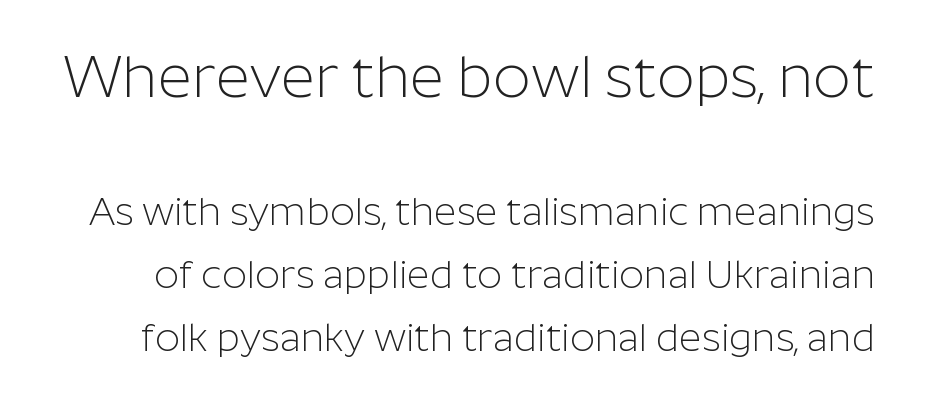
Q: Is the text bold? A: No.
Q: Is the text italic (slanted)? A: No, it is upright.
Q: Is the typeface a serif or a sans-serif typeface? A: Sans-serif.
Q: Is the text underlined? A: No.
Q: Is the spacing between letters normal or unusually wide? A: Normal.
Q: Is the spacing between lines tight, normal or loose? A: Normal.
Q: Which block of text is set in a larger size, the first (top) or the second (bottom)? A: The first (top) one.
Q: Width (condensed, normal, or wide)? A: Normal.
Q: Stroke contrast? A: Low.
Q: x-height? A: Medium.
Q: Monospaced? A: No.
